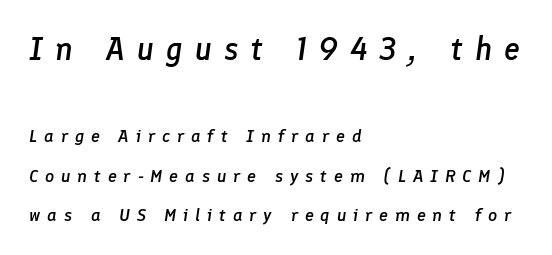
Someone cranked the tracking dial way up on this one. Does the leading feel generous? Absolutely, it's lavish. The upper block of text is set noticeably larger than the block beneath it. Summary of weight: moderately heavy, a semibold. Visually the block forms a straight wall on the left and a jagged coastline on the right.
